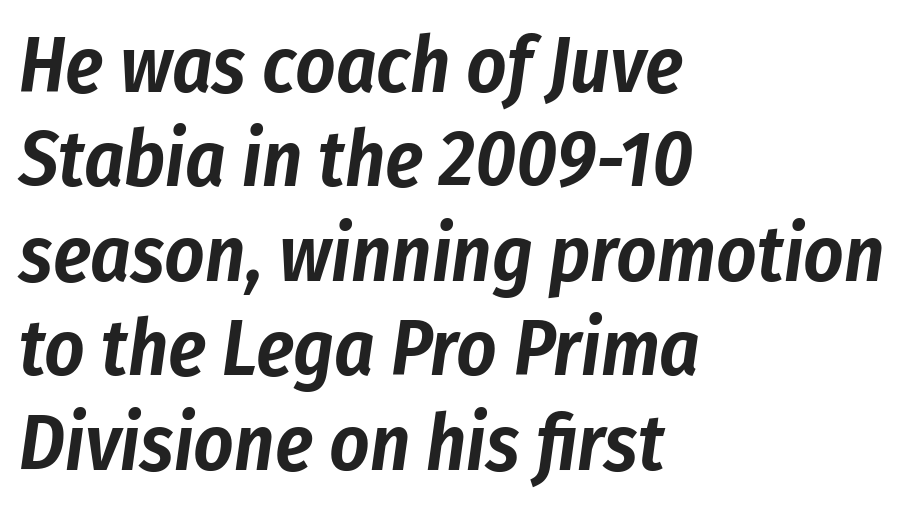
{"italic": "yes", "lean": "right", "slant_degrees": 8, "width": "condensed", "stroke_contrast": "low", "x_height": "medium", "monospaced": "no", "underline": "no", "align": "left", "line_spacing_ratio": 1.21, "letter_spacing": "normal", "letter_spacing_em": 0.0, "glyph_px": 78}
